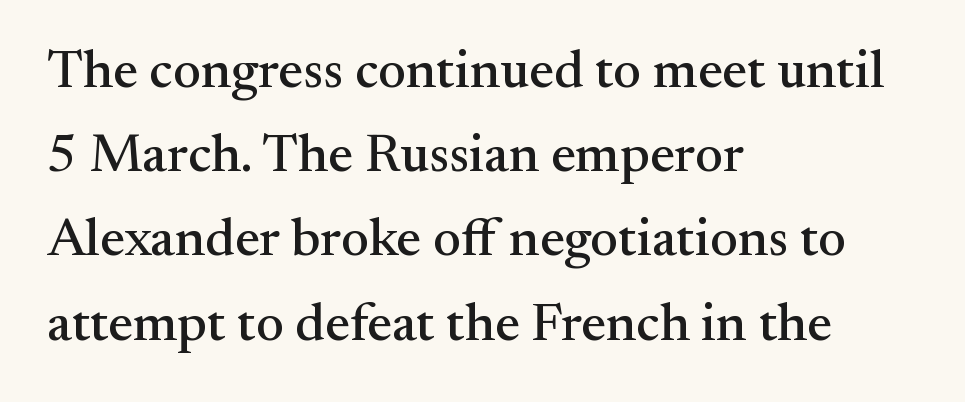
{"serif": "yes", "italic": "no", "width": "normal", "stroke_contrast": "medium", "x_height": "small", "monospaced": "no", "underline": "no", "align": "left", "line_spacing": "normal", "line_spacing_ratio": 1.56, "letter_spacing": "normal", "letter_spacing_em": 0.0, "glyph_px": 54}
